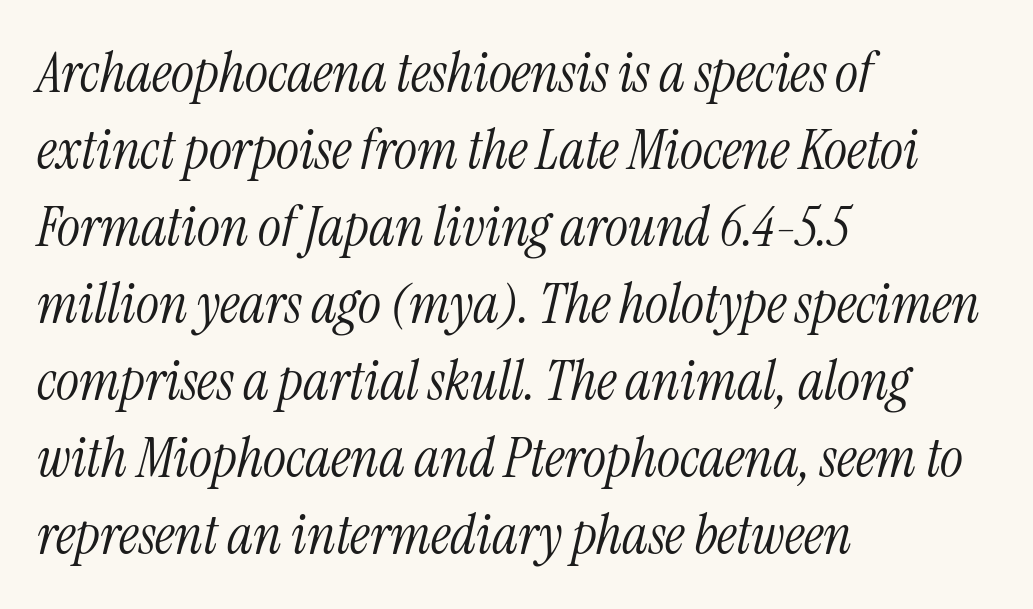
Q: Is the text bold? A: No.
Q: Is the text italic (slanted)? A: Yes, it leans right by about 13 degrees.
Q: Is the typeface a serif or a sans-serif typeface? A: Serif.
Q: Is the text underlined? A: No.
Q: How is the paragraph aligned? A: Left-aligned.
Q: Is the spacing between letters normal or unusually wide? A: Normal.
Q: Is the spacing between lines tight, normal or loose? A: Normal.
Q: Width (condensed, normal, or wide)? A: Condensed.
Q: Stroke contrast? A: Medium.
Q: x-height? A: Medium.
Q: Monospaced? A: No.
